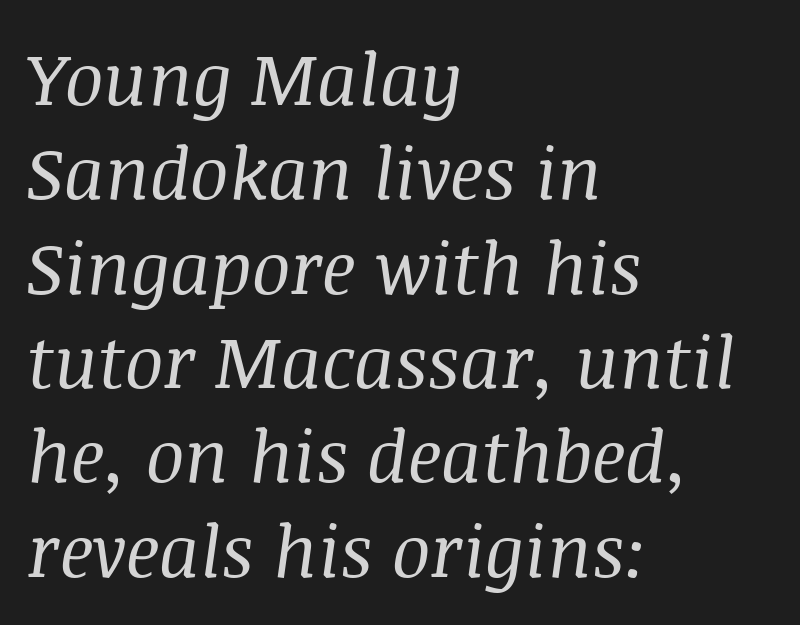
{"serif": "yes", "italic": "yes", "lean": "right", "slant_degrees": 8, "bold": "no", "weight": "regular", "width": "normal", "stroke_contrast": "medium", "x_height": "large", "monospaced": "no", "underline": "no", "align": "left", "line_spacing": "normal", "line_spacing_ratio": 1.31, "letter_spacing": "normal", "letter_spacing_em": 0.0, "glyph_px": 72}
